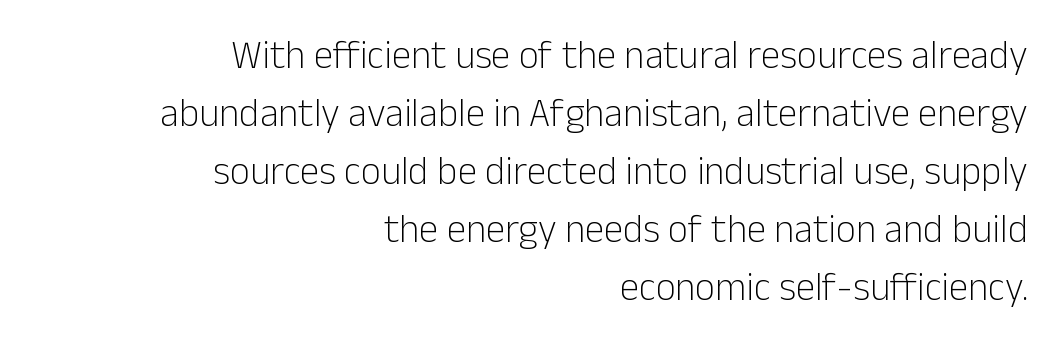
Q: Is the text bold? A: No.
Q: Is the text italic (slanted)? A: No, it is upright.
Q: Is the typeface a serif or a sans-serif typeface? A: Sans-serif.
Q: Is the text underlined? A: No.
Q: How is the paragraph aligned? A: Right-aligned.
Q: Is the spacing between letters normal or unusually wide? A: Normal.
Q: Is the spacing between lines tight, normal or loose? A: Normal.
Q: Width (condensed, normal, or wide)? A: Normal.
Q: Stroke contrast? A: Low.
Q: x-height? A: Medium.
Q: Monospaced? A: No.
